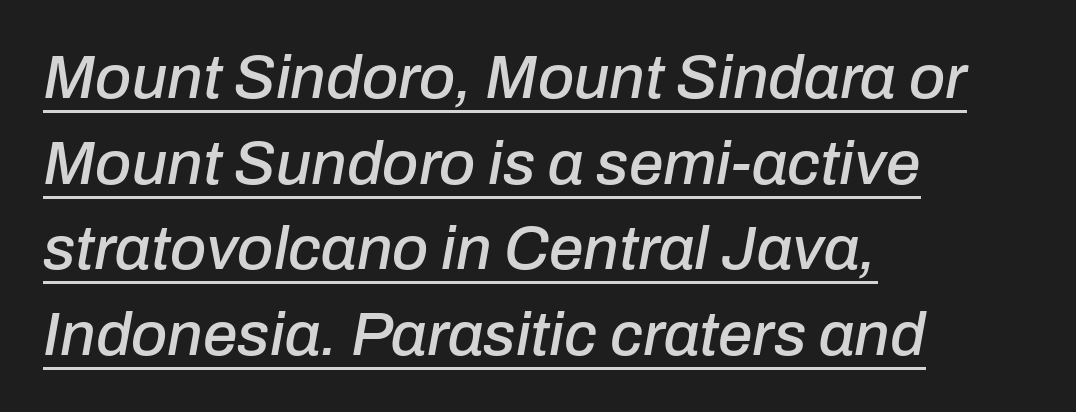
The image shows 62 px text type, italic (leaning right); set left-aligned, normal line spacing (1.38x), normal letter spacing, underlined; low stroke contrast and a medium x-height.
